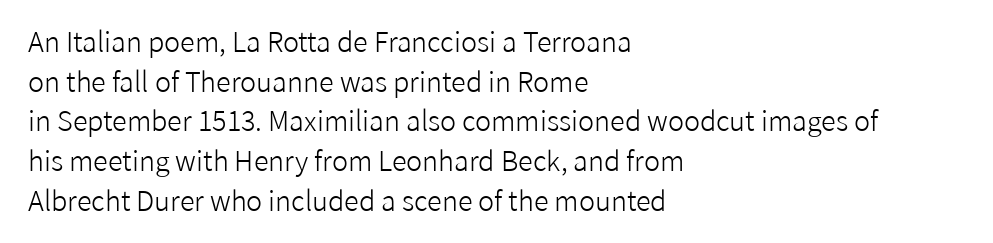
Notice how descenders clear the ascenders below comfortably — that's standard leading. Inter-character spacing is left at the font's built-in metrics. Bare-footed words on every line. The strokes are not fattened; the text isn't bold. A student would call this left alignment; a typographer would say flush left, rag right.
